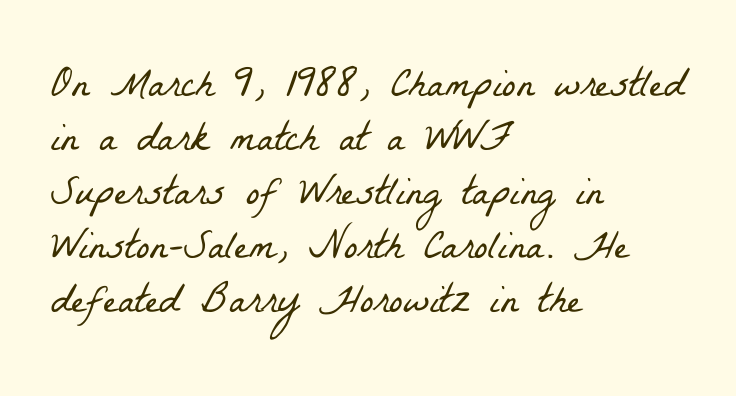
Q: Is the text bold? A: No.
Q: Is the typeface a serif or a sans-serif typeface? A: Serif.
Q: Is the text underlined? A: No.
Q: How is the paragraph aligned? A: Left-aligned.
Q: Is the spacing between letters normal or unusually wide? A: Normal.
Q: Is the spacing between lines tight, normal or loose? A: Normal.
Q: Width (condensed, normal, or wide)? A: Condensed.
Q: Stroke contrast? A: Low.
Q: x-height? A: Medium.
Q: Monospaced? A: No.
